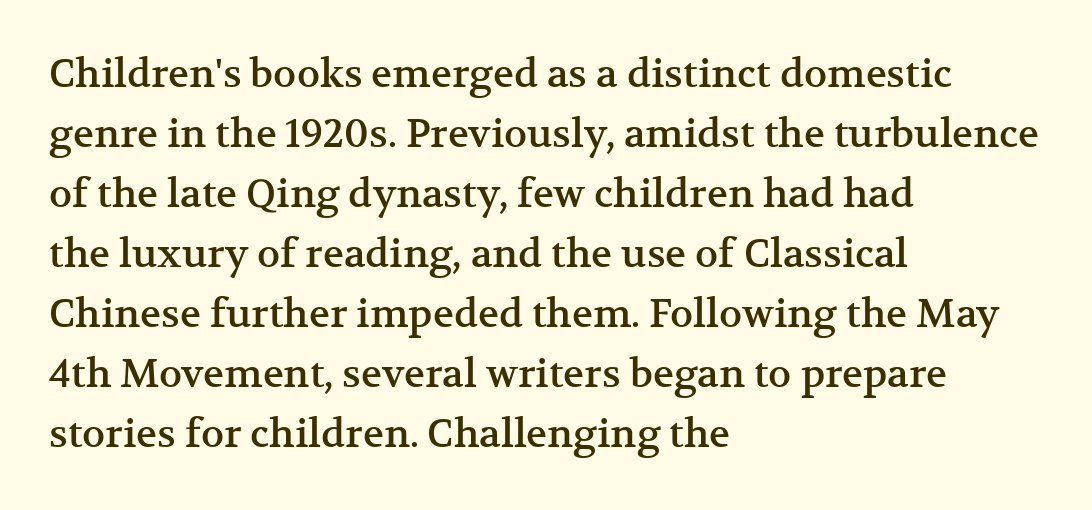
Compared with typical body copy, the letter spacing here is the same. Unlike italic type, these characters show no tilt at all. The string is rendered with underlining switched off. Looks like regular typesetting: each glyph gets only the width it needs.
